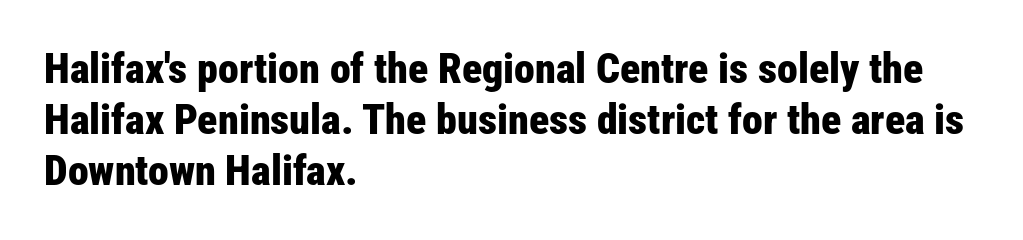
The image shows 42 px bold, condensed sans-serif type, upright; set left-aligned, line spacing 1.21x, normal letter spacing, not underlined; low stroke contrast and a medium x-height.
